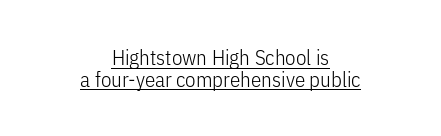
The image shows 21 px text type, upright; set centered, tight line spacing (1.03x), normal letter spacing, underlined.
